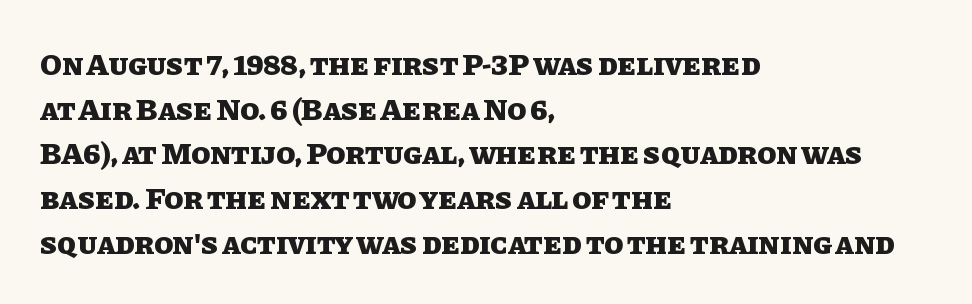
{"italic": "no", "bold": "yes", "weight": "heavy", "width": "normal", "stroke_contrast": "low", "x_height": "large", "monospaced": "no", "underline": "no", "align": "left", "line_spacing": "normal", "line_spacing_ratio": 1.44, "letter_spacing": "normal", "letter_spacing_em": 0.0, "glyph_px": 31}
